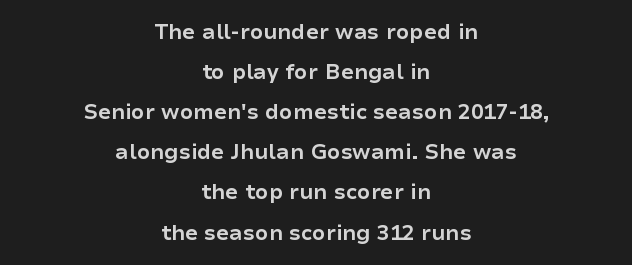
Q: Is the text bold? A: Yes.
Q: Is the text italic (slanted)? A: No, it is upright.
Q: Is the text underlined? A: No.
Q: How is the paragraph aligned? A: Centered.
Q: Is the spacing between letters normal or unusually wide? A: Normal.
Q: Is the spacing between lines tight, normal or loose? A: Loose.
